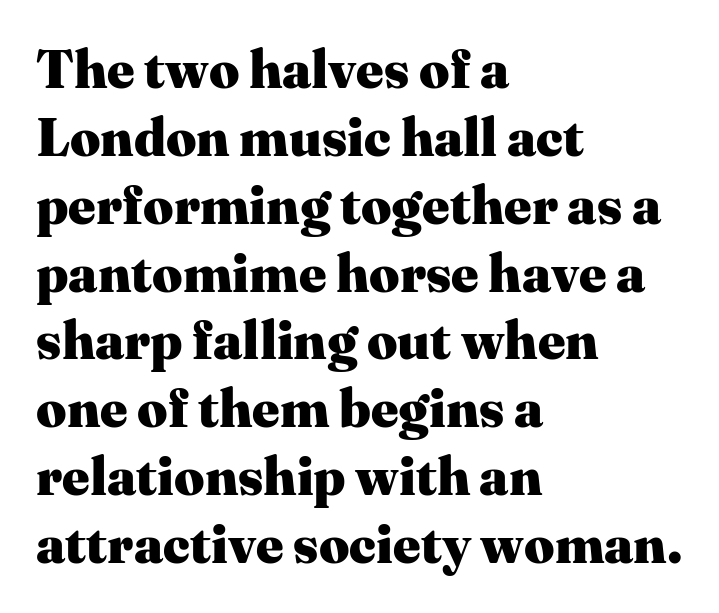
Q: Is the text bold? A: Yes.
Q: Is the text italic (slanted)? A: No, it is upright.
Q: Is the typeface a serif or a sans-serif typeface? A: Serif.
Q: Is the text underlined? A: No.
Q: How is the paragraph aligned? A: Left-aligned.
Q: Is the spacing between letters normal or unusually wide? A: Normal.
Q: Is the spacing between lines tight, normal or loose? A: Normal.
Q: Width (condensed, normal, or wide)? A: Normal.
Q: Stroke contrast? A: Medium.
Q: x-height? A: Medium.
Q: Monospaced? A: No.
